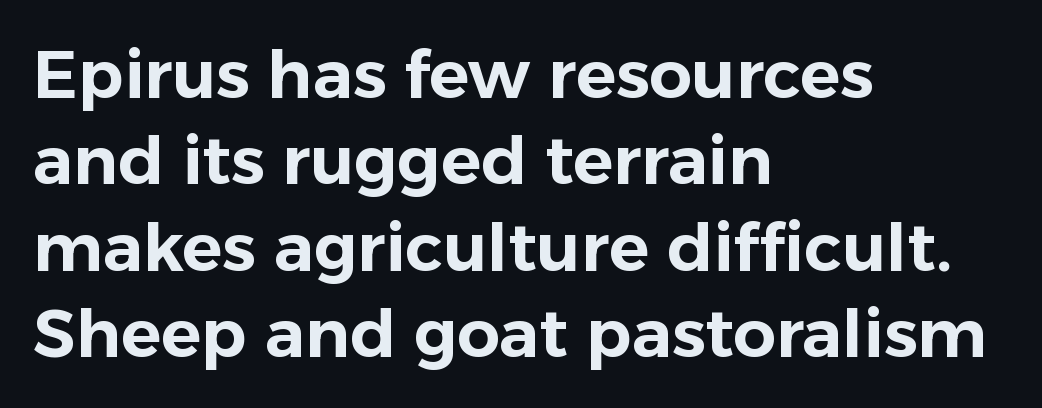
{"serif": "no", "italic": "no", "width": "normal", "stroke_contrast": "low", "x_height": "medium", "monospaced": "no", "underline": "no", "align": "left", "line_spacing": "normal", "line_spacing_ratio": 1.29, "letter_spacing": "normal", "letter_spacing_em": 0.0, "glyph_px": 67}
